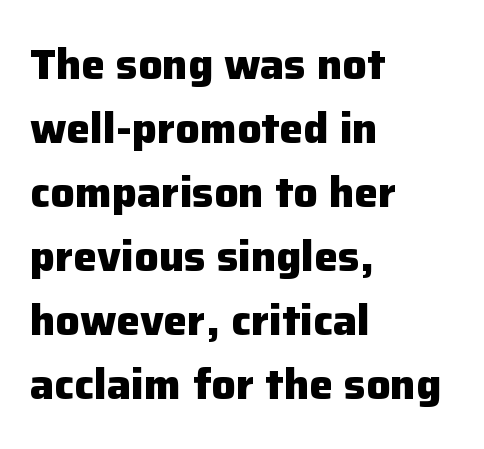
The letters stand straight up with perfectly vertical stems. The sample has been set heavy, in full bold. Here the glyphs are tracked normally, forming tight word shapes. Descenders hang freely into open space.
